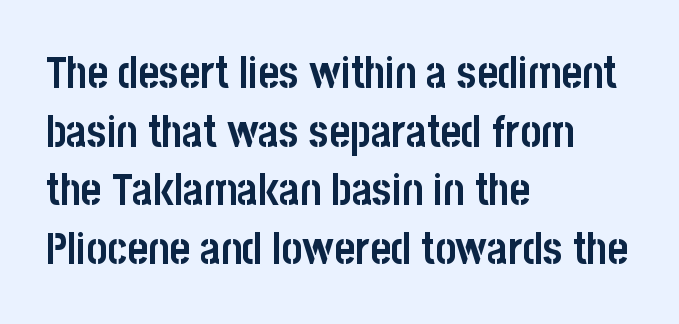
The image shows 44 px semibold, condensed sans-serif type, upright; set left-aligned, normal line spacing (1.33x), normal letter spacing, not underlined; low stroke contrast and a large x-height.
